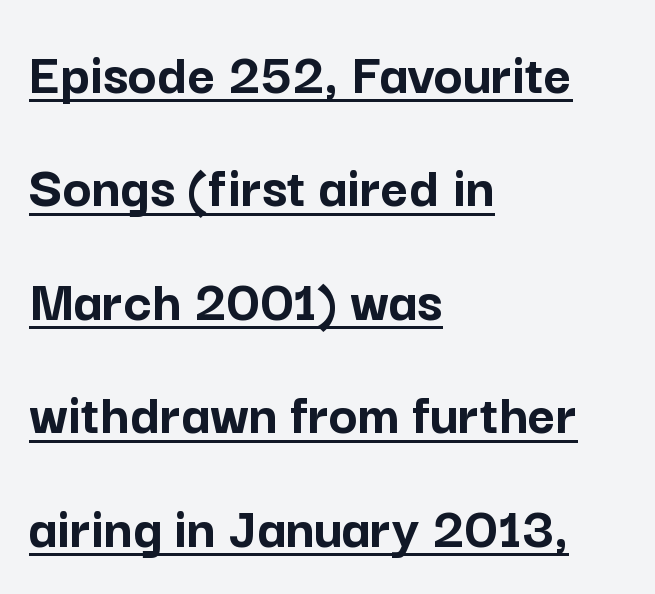
{"serif": "no", "italic": "no", "bold": "yes", "weight": "semibold", "width": "normal", "stroke_contrast": "low", "x_height": "medium", "monospaced": "no", "underline": "yes", "align": "left", "line_spacing_ratio": 1.89, "letter_spacing": "normal", "letter_spacing_em": 0.0, "glyph_px": 60}
